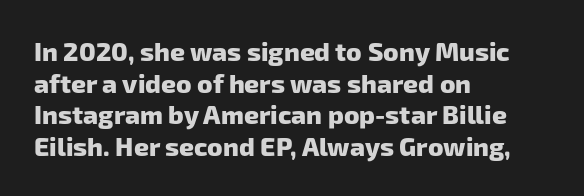
{"bold": "yes", "underline": "no", "align": "left", "line_spacing_ratio": 1.22, "letter_spacing": "normal", "letter_spacing_em": 0.0, "glyph_px": 26}
